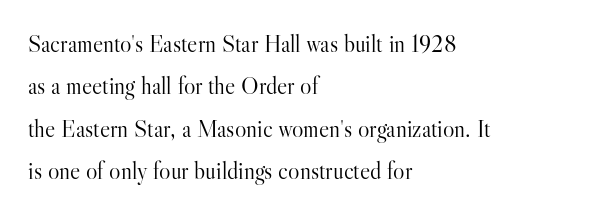
The image shows 24 px text type, upright; set left-aligned, line spacing 1.77x, normal letter spacing, not underlined.
